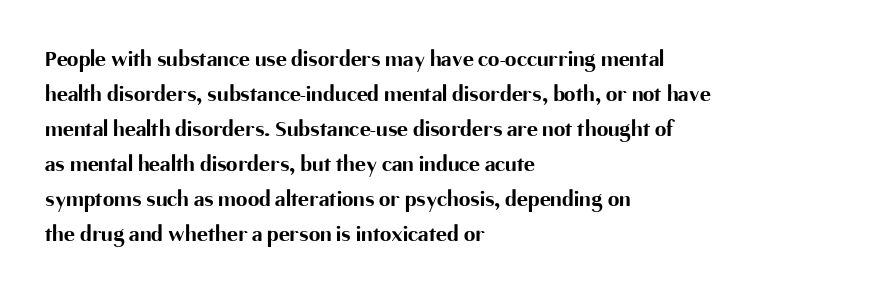
{"italic": "no", "bold": "yes", "underline": "no", "align": "left", "line_spacing": "normal", "line_spacing_ratio": 1.52, "letter_spacing": "normal", "letter_spacing_em": 0.0, "glyph_px": 23}
